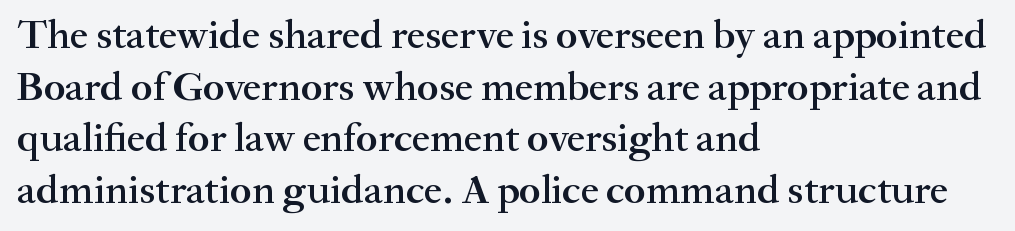
Q: Is the text bold? A: Semi-bold.
Q: Is the text italic (slanted)? A: No, it is upright.
Q: Is the typeface a serif or a sans-serif typeface? A: Serif.
Q: Is the text underlined? A: No.
Q: How is the paragraph aligned? A: Left-aligned.
Q: Is the spacing between letters normal or unusually wide? A: Normal.
Q: Is the spacing between lines tight, normal or loose? A: Normal.
Q: Width (condensed, normal, or wide)? A: Normal.
Q: Stroke contrast? A: Medium.
Q: x-height? A: Small.
Q: Monospaced? A: No.
